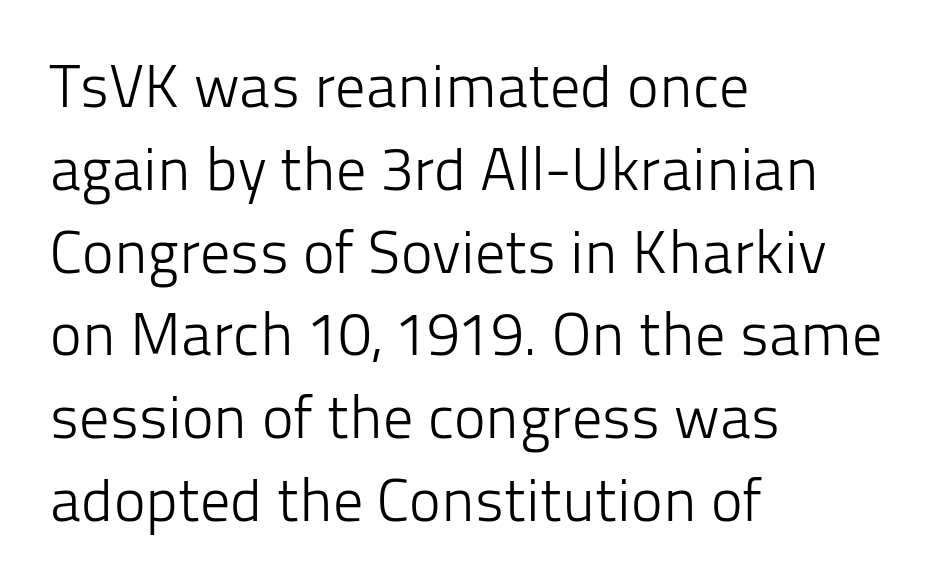
Q: Is the text bold? A: No.
Q: Is the text italic (slanted)? A: No, it is upright.
Q: Is the typeface a serif or a sans-serif typeface? A: Sans-serif.
Q: Is the text underlined? A: No.
Q: How is the paragraph aligned? A: Left-aligned.
Q: Is the spacing between letters normal or unusually wide? A: Normal.
Q: Is the spacing between lines tight, normal or loose? A: Normal.
Q: Width (condensed, normal, or wide)? A: Normal.
Q: Stroke contrast? A: Low.
Q: x-height? A: Medium.
Q: Monospaced? A: No.
